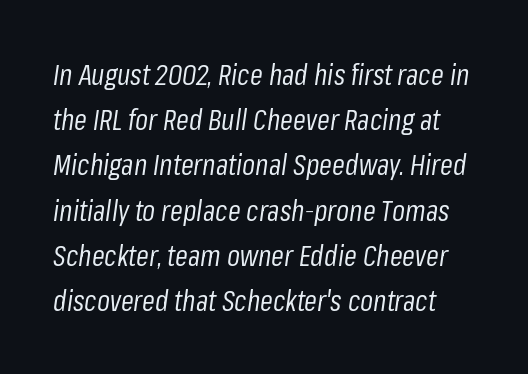
Q: Is the text bold? A: No.
Q: Is the text italic (slanted)? A: Yes, it leans right by about 8 degrees.
Q: Is the text underlined? A: No.
Q: Is the spacing between letters normal or unusually wide? A: Normal.
Q: Is the spacing between lines tight, normal or loose? A: Normal.
Q: Width (condensed, normal, or wide)? A: Condensed.
Q: Stroke contrast? A: Low.
Q: x-height? A: Medium.
Q: Monospaced? A: No.
